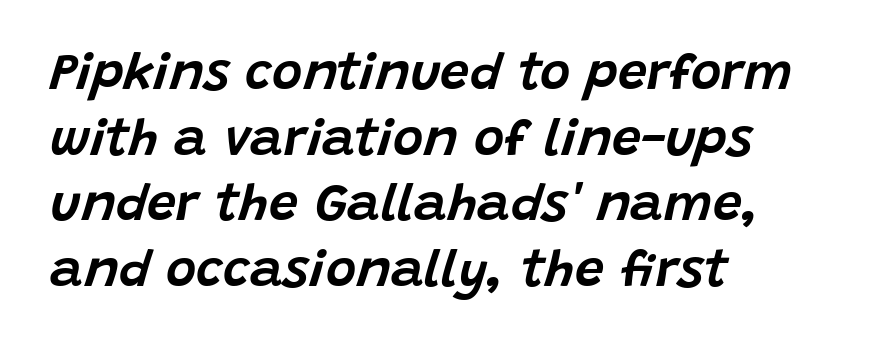
Q: Is the text italic (slanted)? A: Yes, it leans right by about 15 degrees.
Q: Is the text underlined? A: No.
Q: How is the paragraph aligned? A: Left-aligned.
Q: Is the spacing between letters normal or unusually wide? A: Normal.
Q: Is the spacing between lines tight, normal or loose? A: Normal.
Q: Width (condensed, normal, or wide)? A: Normal.
Q: Stroke contrast? A: Low.
Q: x-height? A: Large.
Q: Monospaced? A: No.
